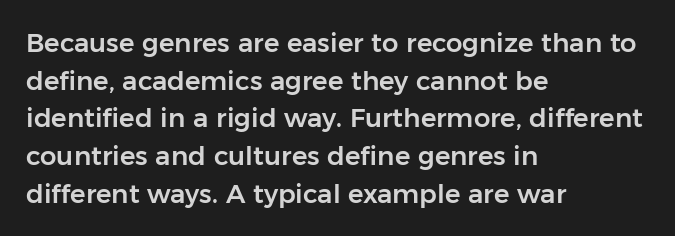
Which margin do the lines hug? The left one — the right edge is uneven. This sample uses plain, unmodified letter spacing. Glance below the letters and you will spot only blank space. Baseline-to-baseline distance is the conventional proportion of letter height.
